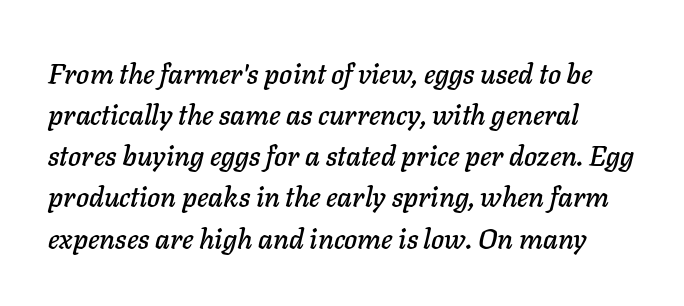
Q: Is the text italic (slanted)? A: Yes, it leans right by about 11 degrees.
Q: Is the text underlined? A: No.
Q: Is the spacing between letters normal or unusually wide? A: Normal.
Q: Is the spacing between lines tight, normal or loose? A: Normal.
Q: Width (condensed, normal, or wide)? A: Normal.
Q: Stroke contrast? A: Low.
Q: x-height? A: Medium.
Q: Monospaced? A: No.
